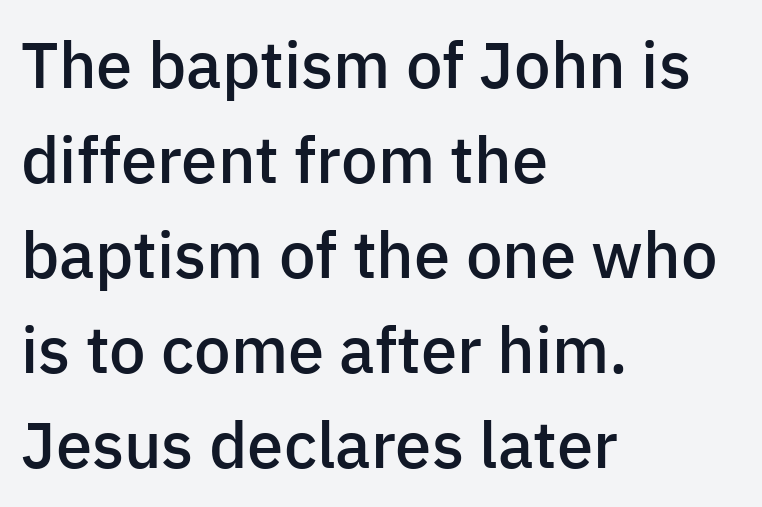
Decoration check: the copy has no underline. Students, note that the glyphs here touch the page at normal intervals. The compositor pushed each line to the left boundary. The font family rendered here belongs to the sans-serif group.
